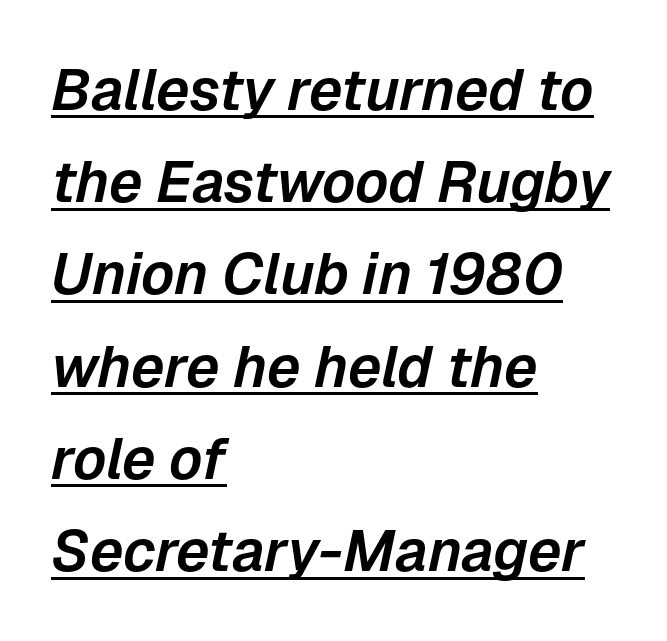
{"italic": "yes", "lean": "right", "slant_degrees": 12, "width": "normal", "stroke_contrast": "low", "x_height": "medium", "monospaced": "no", "underline": "yes", "align": "left", "line_spacing": "normal", "line_spacing_ratio": 1.59, "letter_spacing": "normal", "letter_spacing_em": 0.0, "glyph_px": 58}
